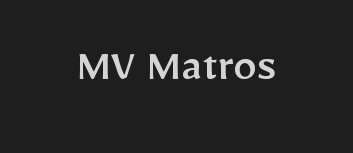
Inter-character spacing is left at the font's built-in metrics. The typography opts for an upright posture over an oblique one. Underline: absent. What kind of face is this? One without serifs — a sans. You could not count columns in this text — the font is proportionally spaced.
